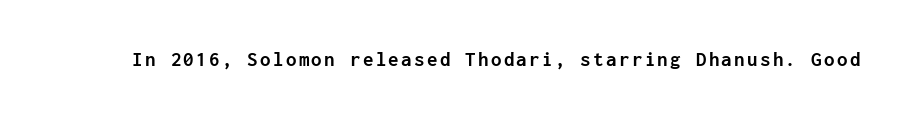
{"italic": "no", "bold": "yes", "underline": "no", "glyph_px": 21}
